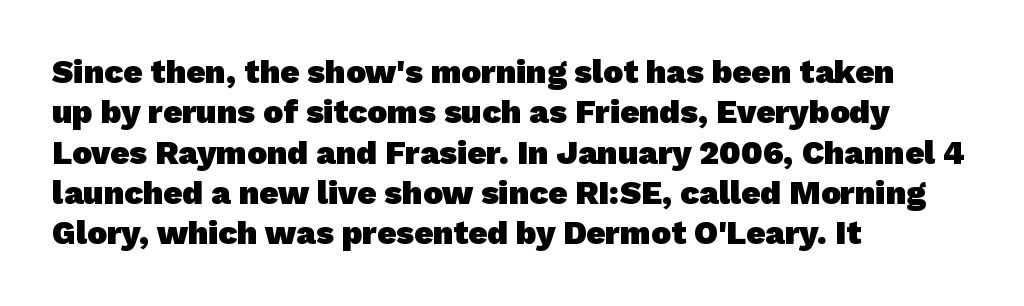
Q: Is the text bold? A: Yes.
Q: Is the typeface a serif or a sans-serif typeface? A: Sans-serif.
Q: Is the text underlined? A: No.
Q: How is the paragraph aligned? A: Left-aligned.
Q: Is the spacing between letters normal or unusually wide? A: Normal.
Q: Width (condensed, normal, or wide)? A: Normal.
Q: Stroke contrast? A: Low.
Q: x-height? A: Medium.
Q: Monospaced? A: No.
